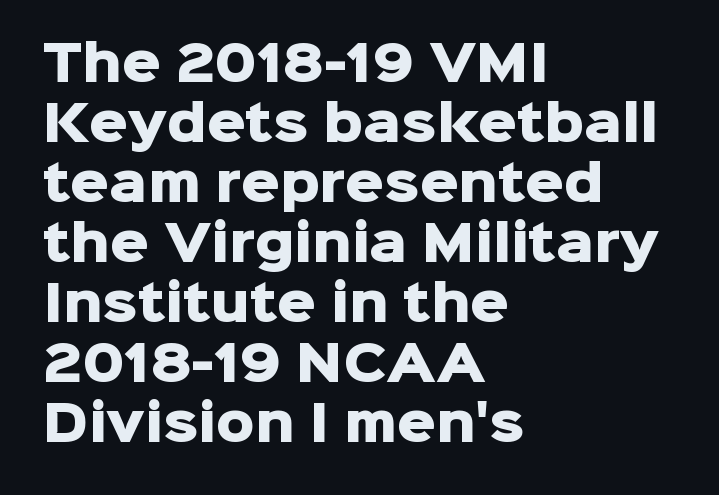
The image shows 48 px heavy sans-serif type, upright; set left-aligned, normal line spacing (1.25x), normal letter spacing, not underlined; low stroke contrast and a medium x-height.
